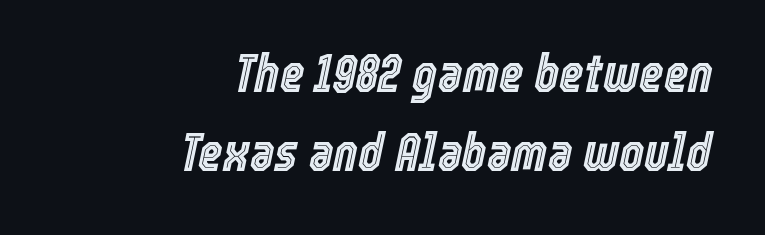
Q: Is the text italic (slanted)? A: Yes, it leans right by about 12 degrees.
Q: Is the text underlined? A: No.
Q: How is the paragraph aligned? A: Right-aligned.
Q: Is the spacing between letters normal or unusually wide? A: Normal.
Q: Is the spacing between lines tight, normal or loose? A: Normal.
Q: Width (condensed, normal, or wide)? A: Condensed.
Q: x-height? A: Medium.
Q: Monospaced? A: No.
